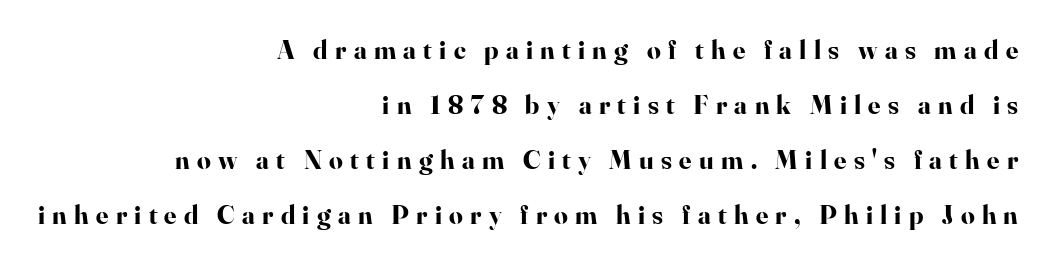
Display-style spreading of the glyphs; the letterfit is very open. It's the straight-up-and-down kind of type. No word sits above an underline. Horizontally, the lines are justified to the trailing edge only. You could fit nearly another row in the gap between these rows.
